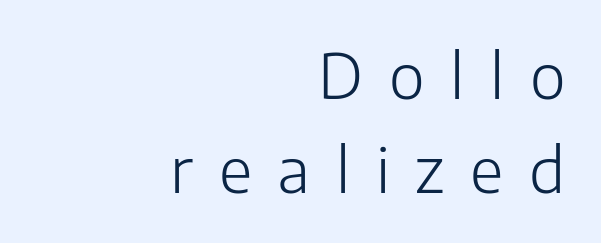
The image shows 61 px light sans-serif type, upright; set right-aligned, normal line spacing (1.54x), unusually wide letter spacing (+0.42 em), not underlined; low stroke contrast and a medium x-height.
